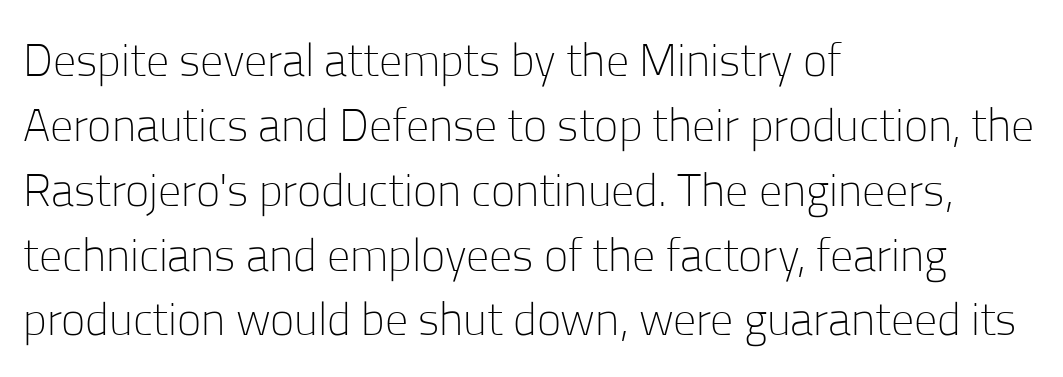
Q: Is the text bold? A: No.
Q: Is the text italic (slanted)? A: No, it is upright.
Q: Is the typeface a serif or a sans-serif typeface? A: Sans-serif.
Q: Is the text underlined? A: No.
Q: How is the paragraph aligned? A: Left-aligned.
Q: Is the spacing between letters normal or unusually wide? A: Normal.
Q: Is the spacing between lines tight, normal or loose? A: Normal.
Q: Width (condensed, normal, or wide)? A: Normal.
Q: Stroke contrast? A: Low.
Q: x-height? A: Medium.
Q: Monospaced? A: No.
